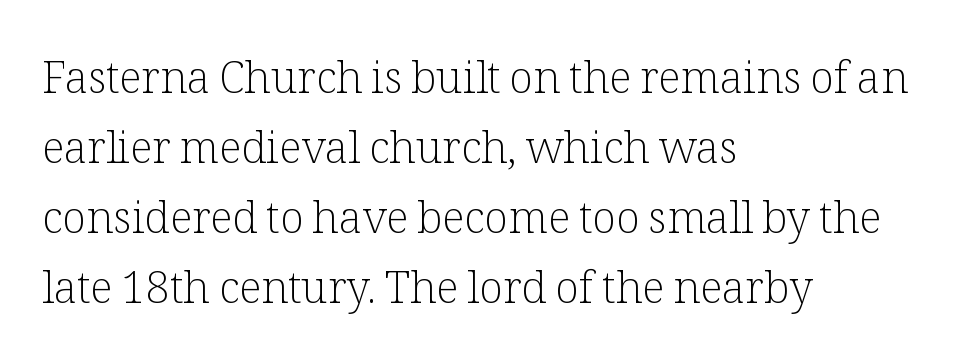
{"serif": "yes", "italic": "no", "bold": "no", "weight": "light", "width": "normal", "stroke_contrast": "low", "x_height": "medium", "monospaced": "no", "underline": "no", "align": "left", "line_spacing": "normal", "line_spacing_ratio": 1.59, "letter_spacing": "normal", "letter_spacing_em": 0.0, "glyph_px": 44}
